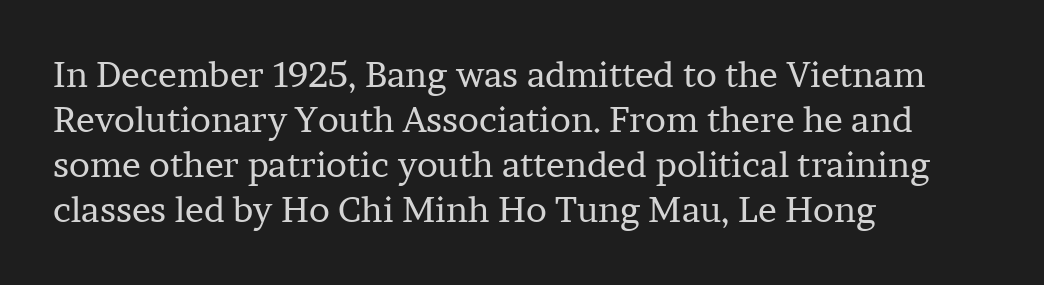
Q: Is the text bold? A: No.
Q: Is the text italic (slanted)? A: No, it is upright.
Q: Is the typeface a serif or a sans-serif typeface? A: Serif.
Q: Is the text underlined? A: No.
Q: How is the paragraph aligned? A: Left-aligned.
Q: Is the spacing between letters normal or unusually wide? A: Normal.
Q: Is the spacing between lines tight, normal or loose? A: Normal.
Q: Width (condensed, normal, or wide)? A: Normal.
Q: Stroke contrast? A: Low.
Q: x-height? A: Medium.
Q: Monospaced? A: No.
